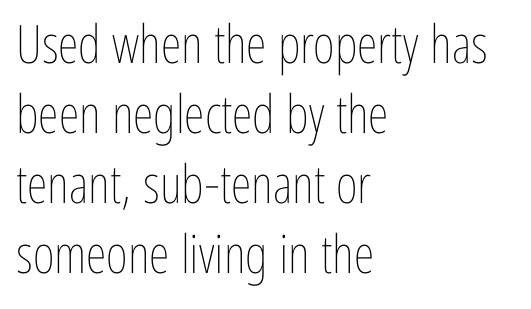
Q: Is the text bold? A: No.
Q: Is the text italic (slanted)? A: No, it is upright.
Q: Is the text underlined? A: No.
Q: How is the paragraph aligned? A: Left-aligned.
Q: Is the spacing between letters normal or unusually wide? A: Normal.
Q: Is the spacing between lines tight, normal or loose? A: Normal.
Q: Width (condensed, normal, or wide)? A: Condensed.
Q: Stroke contrast? A: Low.
Q: x-height? A: Medium.
Q: Monospaced? A: No.
